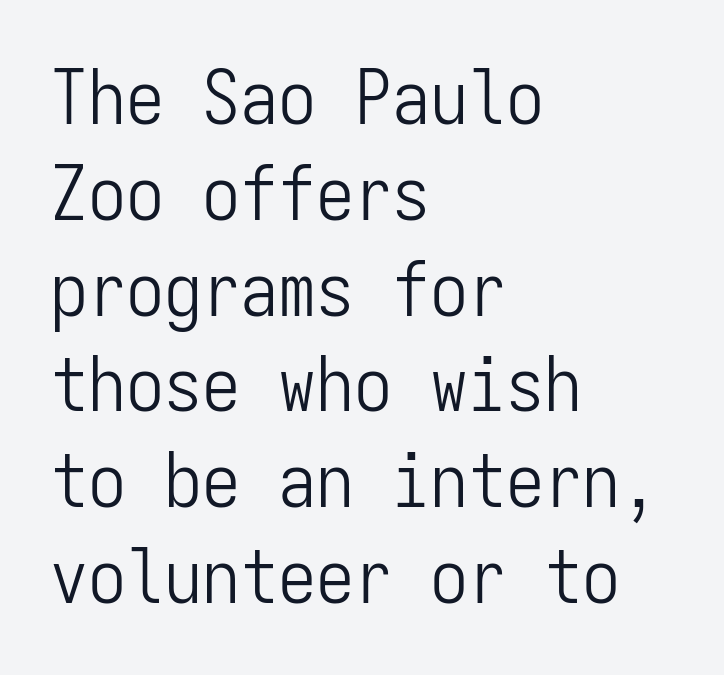
Q: Is the text bold? A: No.
Q: Is the text italic (slanted)? A: No, it is upright.
Q: Is the typeface a serif or a sans-serif typeface? A: Sans-serif.
Q: Is the text underlined? A: No.
Q: How is the paragraph aligned? A: Left-aligned.
Q: Is the spacing between letters normal or unusually wide? A: Normal.
Q: Is the spacing between lines tight, normal or loose? A: Normal.
Q: Width (condensed, normal, or wide)? A: Condensed.
Q: Stroke contrast? A: Low.
Q: x-height? A: Medium.
Q: Monospaced? A: Yes.
